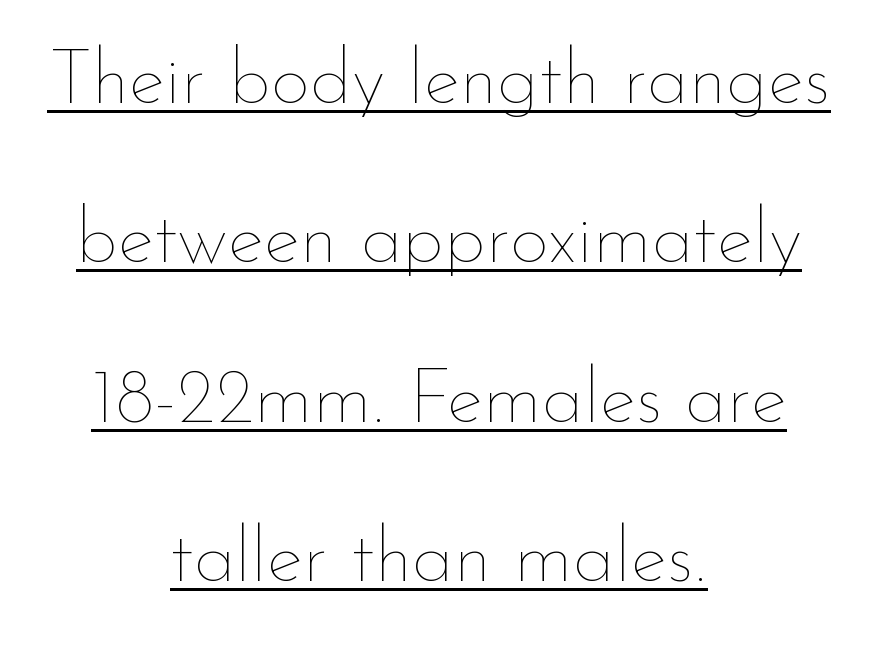
Varying glyph widths throughout — classic text-font behaviour. The horizontal fit of the characters is conventional and even. The words here are underlined. If you folded the block vertically in half, each line would mirror itself in length. The face looks like a standard text weight, possibly lighter.
